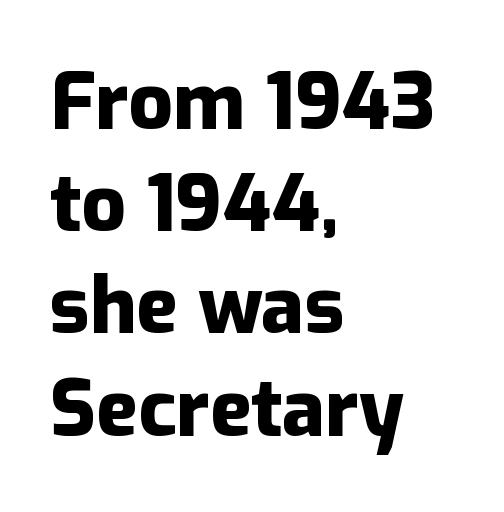
{"serif": "no", "italic": "no", "bold": "yes", "weight": "heavy", "width": "normal", "stroke_contrast": "low", "x_height": "medium", "monospaced": "no", "underline": "no", "align": "left", "line_spacing": "normal", "line_spacing_ratio": 1.31, "letter_spacing": "normal", "letter_spacing_em": 0.0, "glyph_px": 78}
